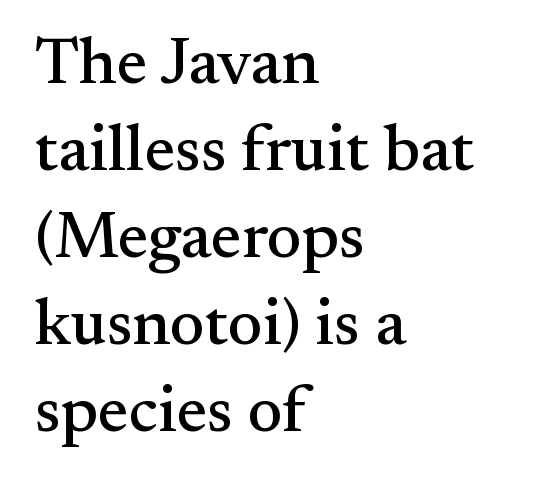
The image shows 65 px serif type, upright; set left-aligned, normal line spacing (1.34x), normal letter spacing, not underlined; medium stroke contrast and a small x-height.
